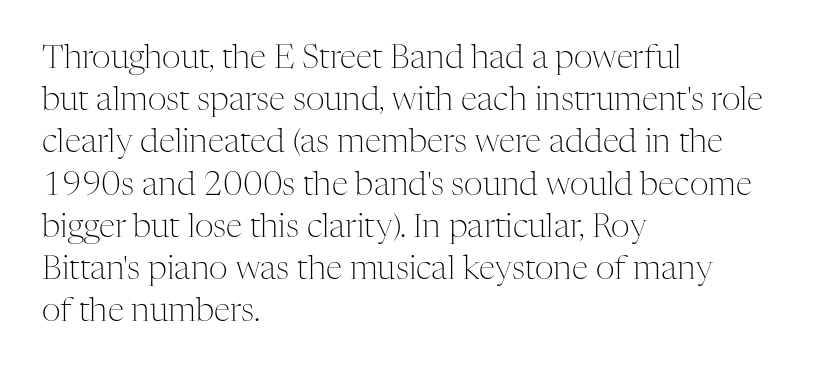
{"serif": "yes", "italic": "no", "bold": "no", "weight": "light", "width": "normal", "stroke_contrast": "medium", "x_height": "medium", "monospaced": "no", "underline": "no", "align": "left", "line_spacing": "normal", "line_spacing_ratio": 1.28, "letter_spacing": "normal", "letter_spacing_em": 0.0, "glyph_px": 33}
